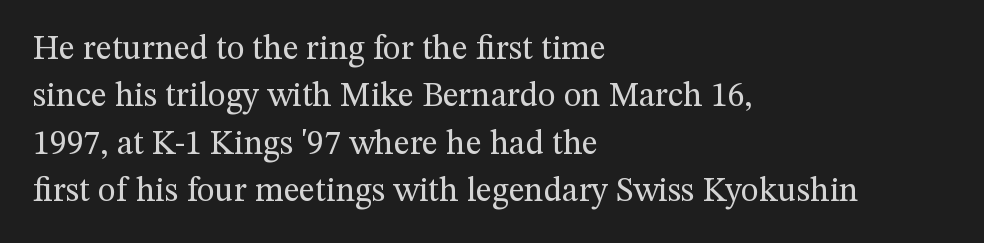
Q: Is the text bold? A: No.
Q: Is the text italic (slanted)? A: No, it is upright.
Q: Is the typeface a serif or a sans-serif typeface? A: Serif.
Q: Is the text underlined? A: No.
Q: How is the paragraph aligned? A: Left-aligned.
Q: Is the spacing between letters normal or unusually wide? A: Normal.
Q: Is the spacing between lines tight, normal or loose? A: Normal.
Q: Width (condensed, normal, or wide)? A: Normal.
Q: Stroke contrast? A: Medium.
Q: x-height? A: Medium.
Q: Monospaced? A: No.
